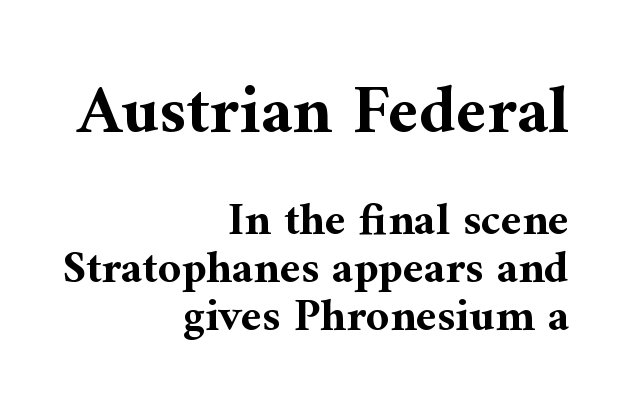
The image shows 69 px bold serif type, upright; set right-aligned, tight line spacing (1.05x), normal letter spacing, not underlined; the first (top) block is 1.5x larger; medium stroke contrast and a medium x-height.
